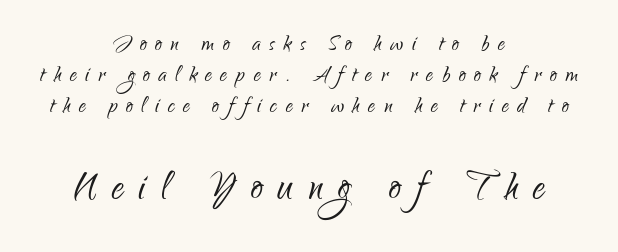
{"serif": "no", "bold": "no", "weight": "light", "width": "condensed", "stroke_contrast": "low", "x_height": "small", "monospaced": "no", "underline": "no", "align": "center", "line_spacing": "tight", "line_spacing_ratio": 1.1, "letter_spacing": "wide", "letter_spacing_em": 0.31, "larger_block": "second", "size_ratio": 1.75, "glyph_px": 49}
